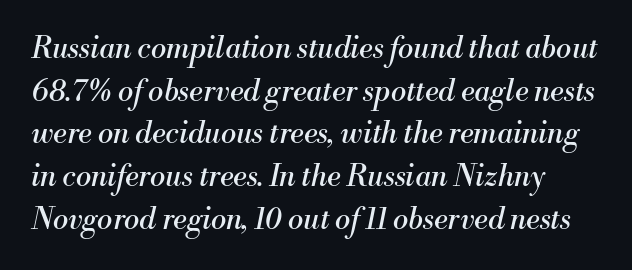
Q: Is the text bold? A: No.
Q: Is the text italic (slanted)? A: Yes, it leans right by about 13 degrees.
Q: Is the typeface a serif or a sans-serif typeface? A: Serif.
Q: Is the text underlined? A: No.
Q: Is the spacing between letters normal or unusually wide? A: Normal.
Q: Is the spacing between lines tight, normal or loose? A: Normal.
Q: Width (condensed, normal, or wide)? A: Normal.
Q: Stroke contrast? A: Medium.
Q: x-height? A: Small.
Q: Monospaced? A: No.
